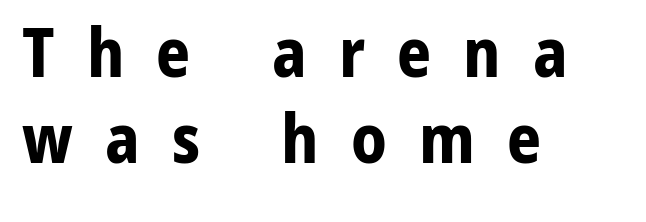
Grotesque or geometric, the face here clearly has no serifs. The designer left line spacing at the default. The face used here is proportionally spaced, like ordinary book or web type. Compared with an ordinary text face, these strokes are far heavier — a full bold. Each row of text sits above clean, open space. Rendered with straight, roman letterforms.
